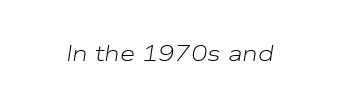
{"italic": "yes", "lean": "right", "slant_degrees": 9, "bold": "no", "underline": "no", "letter_spacing": "normal", "letter_spacing_em": 0.0, "glyph_px": 22}
